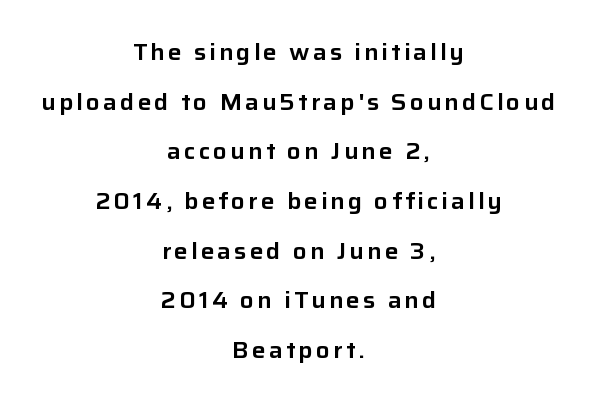
Q: Is the text italic (slanted)? A: No, it is upright.
Q: Is the text underlined? A: No.
Q: How is the paragraph aligned? A: Centered.
Q: Is the spacing between lines tight, normal or loose? A: Loose.
